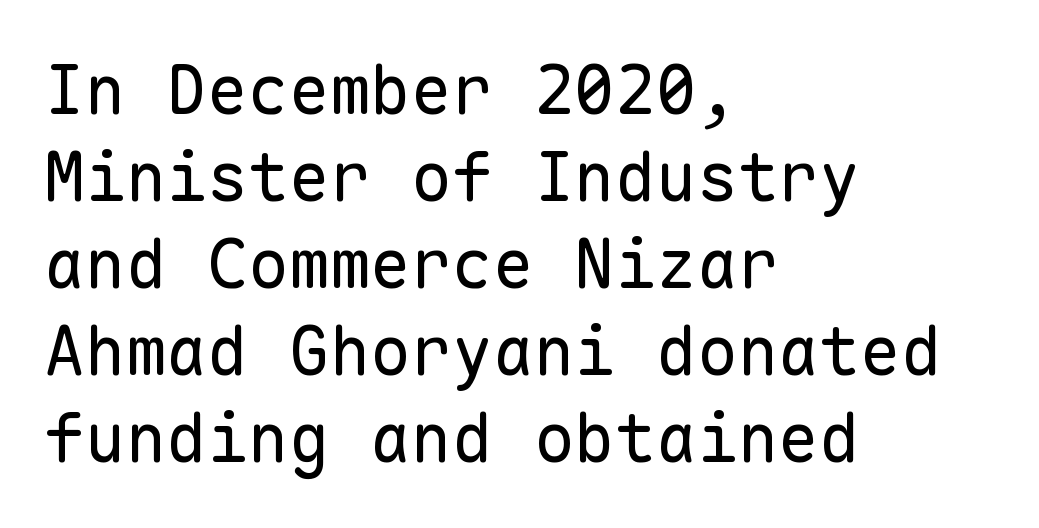
Q: Is the text bold? A: No.
Q: Is the text italic (slanted)? A: No, it is upright.
Q: Is the typeface a serif or a sans-serif typeface? A: Sans-serif.
Q: Is the text underlined? A: No.
Q: How is the paragraph aligned? A: Left-aligned.
Q: Is the spacing between letters normal or unusually wide? A: Normal.
Q: Is the spacing between lines tight, normal or loose? A: Normal.
Q: Width (condensed, normal, or wide)? A: Normal.
Q: Stroke contrast? A: Low.
Q: x-height? A: Medium.
Q: Monospaced? A: Yes.
